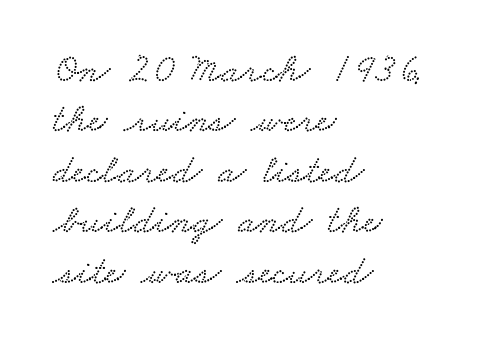
Each word holds together tightly as a unit, with standard inter-letter gaps. The foot of each line stays bare and open. Think of a printed novel: that variable character pitch is what you see here. All the whitespace from short lines collects on the right.
